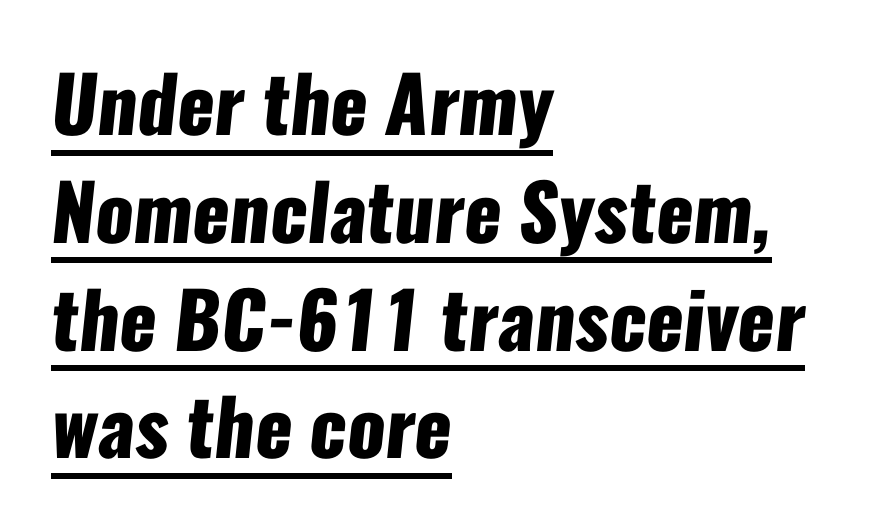
The image shows 77 px heavy, condensed sans-serif type; set left-aligned, normal line spacing (1.4x), normal letter spacing, underlined; low stroke contrast and a medium x-height.
